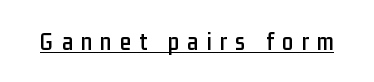
A typesetter would mark this as roman, not italic. Glyph-to-glyph distance is far greater than everyday printed text. What decoration does the sample have? An underline.
